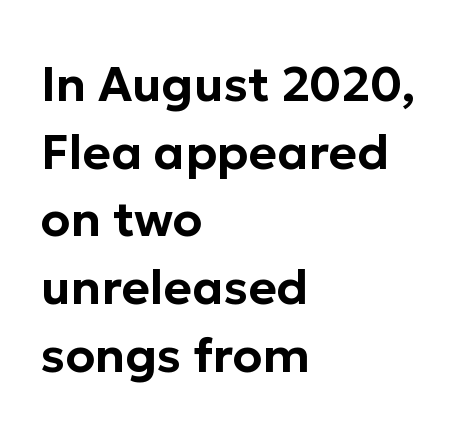
Vertical strokes here are truly vertical. The characters display no serif detailing; their extremities are plain. Proportional: the letters do not fall into vertical columns. The gap between lines stays unmarked. Left-aligned paragraph, ragged on the right.
